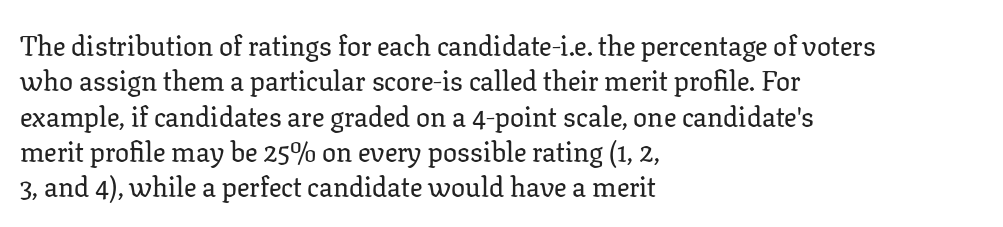
Q: Is the text italic (slanted)? A: No, it is upright.
Q: Is the typeface a serif or a sans-serif typeface? A: Serif.
Q: Is the text underlined? A: No.
Q: How is the paragraph aligned? A: Left-aligned.
Q: Is the spacing between letters normal or unusually wide? A: Normal.
Q: Is the spacing between lines tight, normal or loose? A: Normal.
Q: Width (condensed, normal, or wide)? A: Normal.
Q: Stroke contrast? A: Low.
Q: x-height? A: Medium.
Q: Monospaced? A: No.
